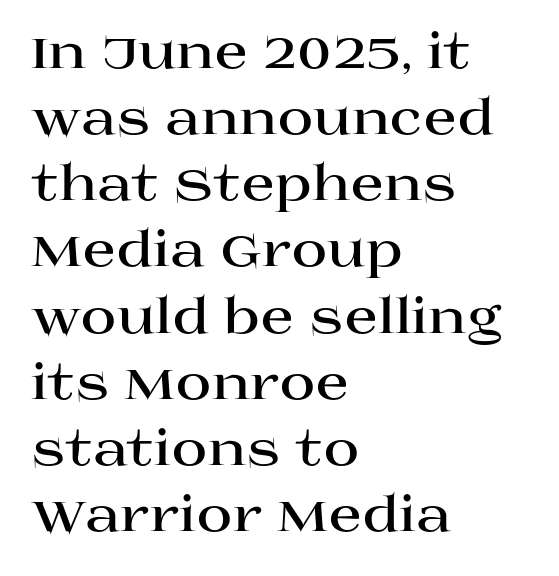
Q: Is the text bold? A: Yes.
Q: Is the text italic (slanted)? A: No, it is upright.
Q: Is the typeface a serif or a sans-serif typeface? A: Serif.
Q: Is the text underlined? A: No.
Q: How is the paragraph aligned? A: Left-aligned.
Q: Is the spacing between letters normal or unusually wide? A: Normal.
Q: Is the spacing between lines tight, normal or loose? A: Normal.
Q: Width (condensed, normal, or wide)? A: Wide.
Q: Stroke contrast? A: High.
Q: x-height? A: Large.
Q: Monospaced? A: No.
